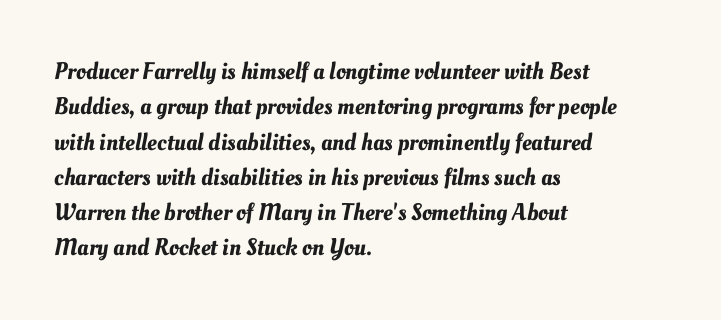
The space between consecutive lines is moderate. Beneath every word, the page is bare. Does extra space separate the letters? No, they use regular spacing. Each line starts at the same left margin while the right side varies.
